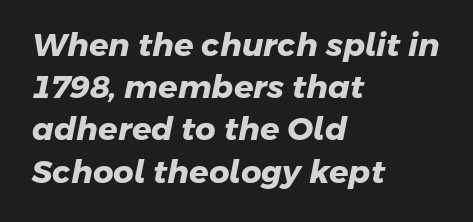
Interline gaps are of average width in this sample. The face used here is proportionally spaced, like ordinary book or web type. Horizontal alignment here is leftward, the default for most running prose. This sample uses a sans-serif face. Notice how thick the strokes are: this is what a full bold looks like. The passage shown is not underscored anywhere.
